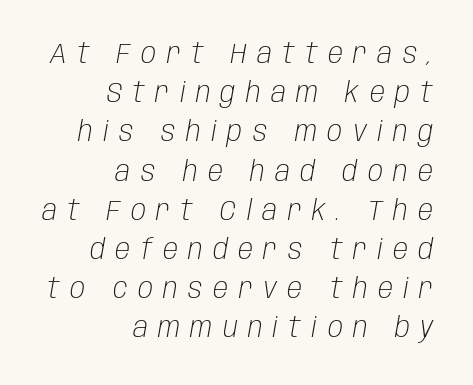
Someone cranked the tracking dial way up on this one. These glyphs show unthickened strokes, regular width or finer. Quick note: italic. Line endings align vertically; line beginnings do not. Proportional: the letters do not fall into vertical columns.
